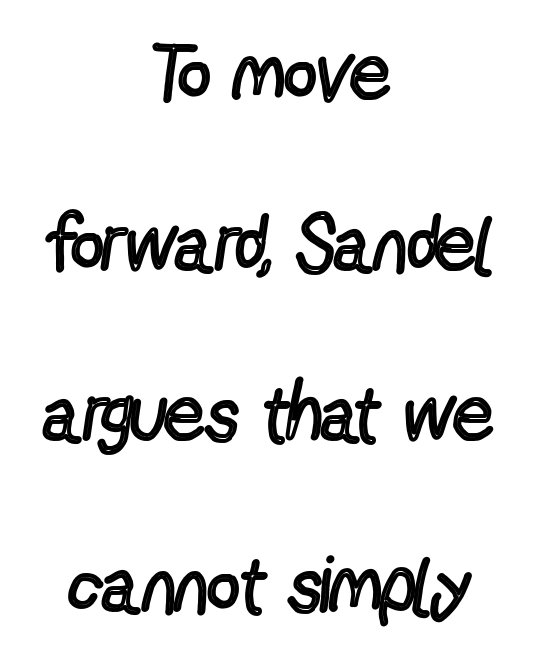
The image shows 79 px regular-weight, condensed sans-serif type; set centered, loose line spacing (2.16x), normal letter spacing, not underlined; a medium x-height.
